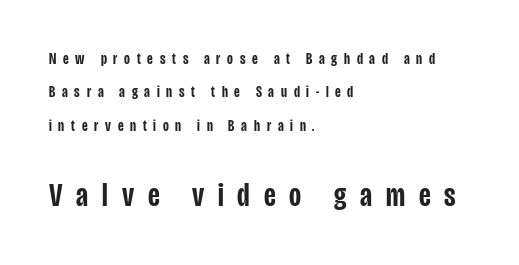
{"serif": "no", "italic": "no", "bold": "semi", "weight": "semibold", "width": "condensed", "stroke_contrast": "low", "x_height": "large", "monospaced": "no", "underline": "no", "align": "left", "line_spacing": "loose", "line_spacing_ratio": 2.08, "letter_spacing": "wide", "letter_spacing_em": 0.42, "larger_block": "second", "size_ratio": 2.06, "glyph_px": 33}
